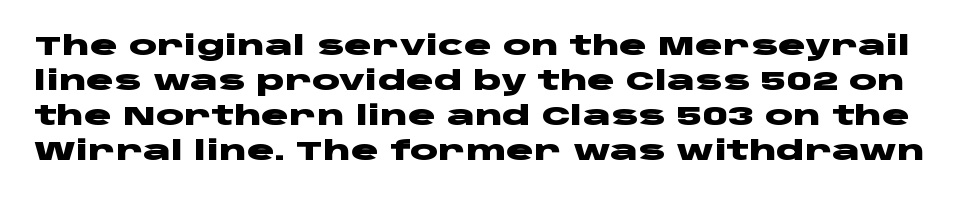
{"italic": "no", "bold": "yes", "underline": "no", "line_spacing": "normal", "line_spacing_ratio": 1.34, "letter_spacing": "normal", "letter_spacing_em": 0.0, "glyph_px": 26}
